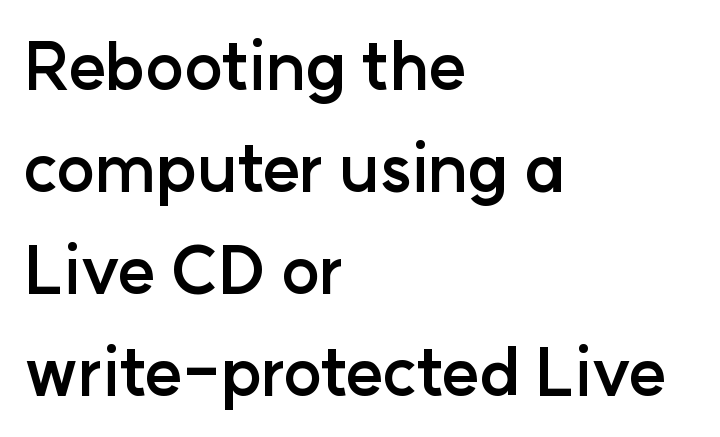
The image shows 65 px semibold sans-serif type, upright; set left-aligned, normal line spacing (1.57x), normal letter spacing, not underlined; low stroke contrast and a medium x-height.
